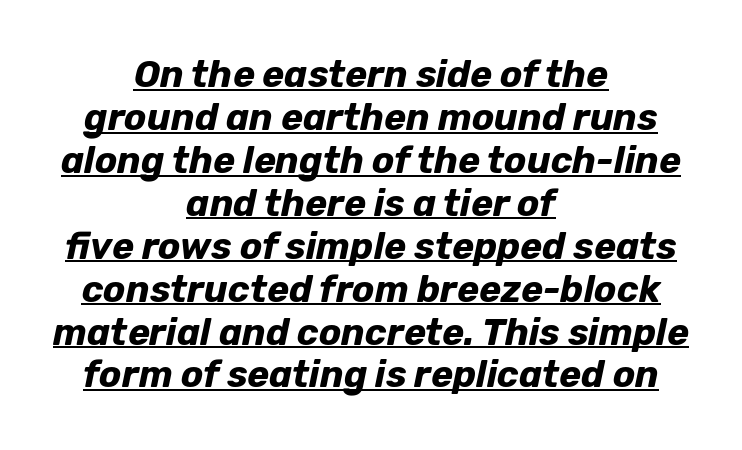
Every word sits above its own underline. The axis of the letterforms is tilted away from vertical. Here the designer chose a conventional face with non-uniform glyph widths. Inter-character spacing is left at the font's built-in metrics. Which margin do the lines hug? Neither — every line sits in the middle. As a designer I'd log this as weight 700, bold.
